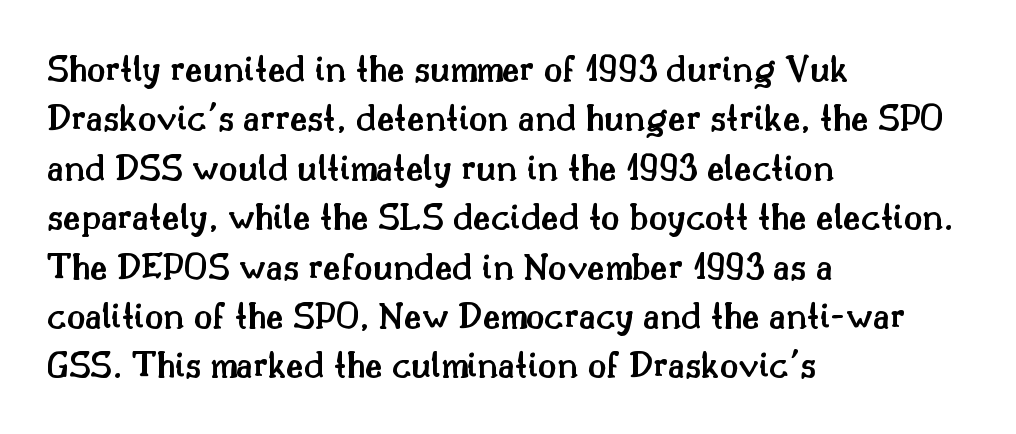
The image shows 38 px semibold serif type, upright; set left-aligned, normal line spacing (1.3x), normal letter spacing, not underlined; medium stroke contrast and a small x-height.
